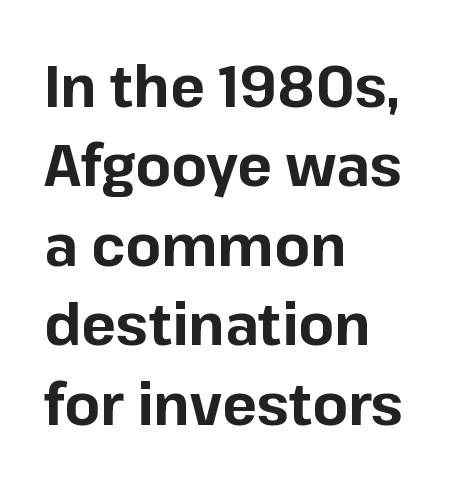
{"serif": "no", "italic": "no", "bold": "yes", "weight": "bold", "width": "normal", "stroke_contrast": "low", "x_height": "medium", "monospaced": "no", "underline": "no", "align": "left", "line_spacing": "normal", "line_spacing_ratio": 1.37, "letter_spacing": "normal", "letter_spacing_em": 0.0, "glyph_px": 58}
